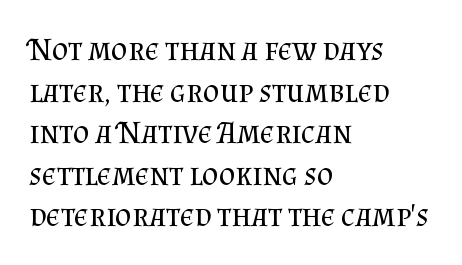
The image shows 32 px regular-weight serif type, upright; set left-aligned, normal line spacing (1.3x), normal letter spacing, not underlined; medium stroke contrast and a small x-height.
